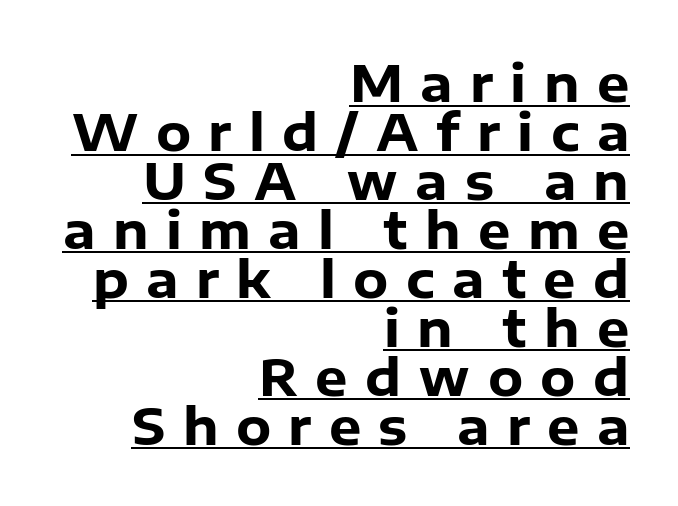
{"serif": "no", "italic": "no", "bold": "yes", "weight": "heavy", "width": "normal", "stroke_contrast": "low", "x_height": "medium", "monospaced": "no", "underline": "yes", "align": "right", "line_spacing": "tight", "line_spacing_ratio": 0.96, "letter_spacing": "wide", "letter_spacing_em": 0.34, "glyph_px": 51}
